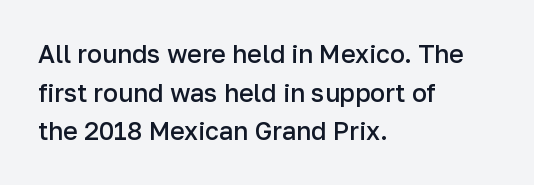
Q: Is the text bold? A: Semi-bold.
Q: Is the text italic (slanted)? A: No, it is upright.
Q: Is the text underlined? A: No.
Q: How is the paragraph aligned? A: Left-aligned.
Q: Is the spacing between letters normal or unusually wide? A: Normal.
Q: Is the spacing between lines tight, normal or loose? A: Normal.
